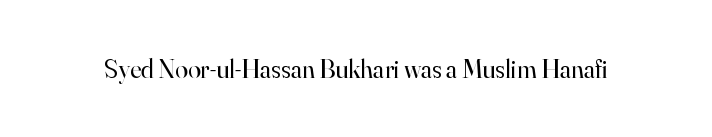
A roman cut, with each character standing at attention. Decoration check: the copy has no underline. The gaps between neighbouring characters are ordinary and unremarkable. Bold? No — there's no thickening of the strokes.
